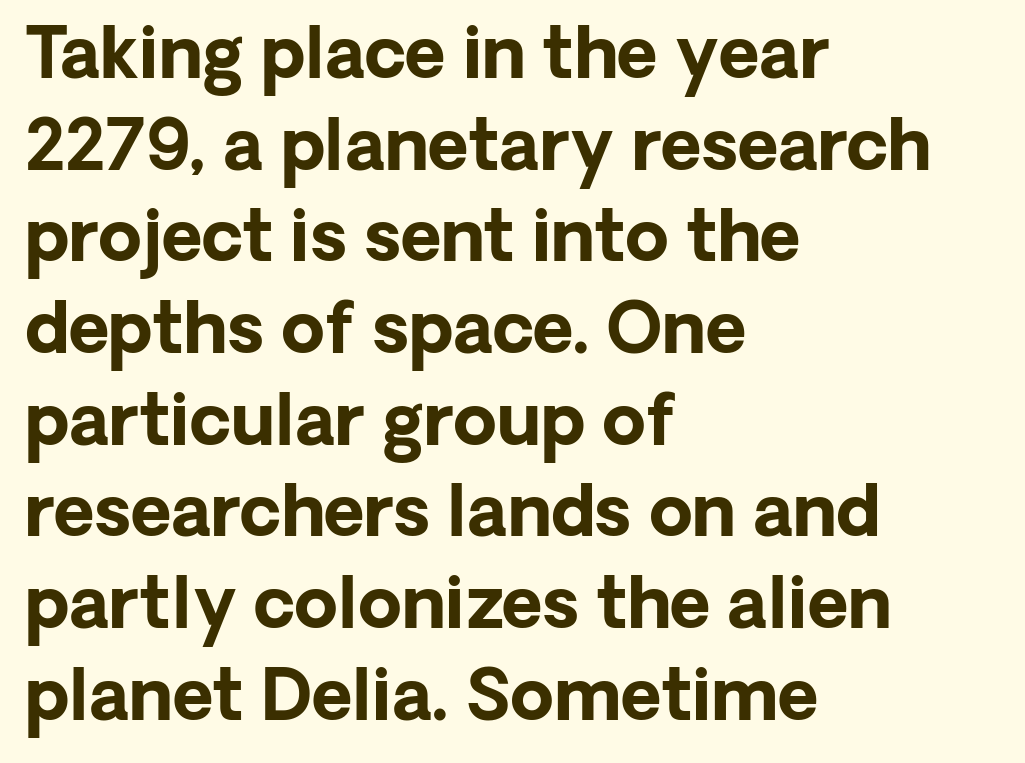
{"serif": "no", "italic": "no", "bold": "yes", "weight": "bold", "width": "normal", "stroke_contrast": "low", "x_height": "medium", "monospaced": "no", "underline": "no", "align": "left", "line_spacing": "normal", "line_spacing_ratio": 1.31, "letter_spacing": "normal", "letter_spacing_em": 0.0, "glyph_px": 70}
